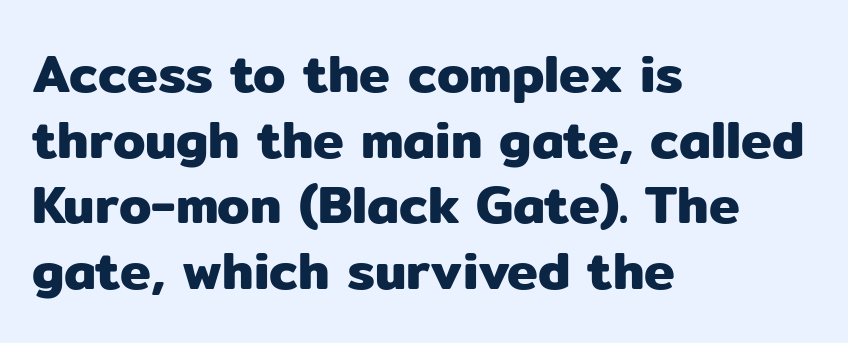
Spacing verdict: proportional, widths tailored to each character. This is the regular roman posture of the typeface. Normally led — the rows are evenly, conventionally spaced. Letters rest on an invisible, unmarked baseline.
